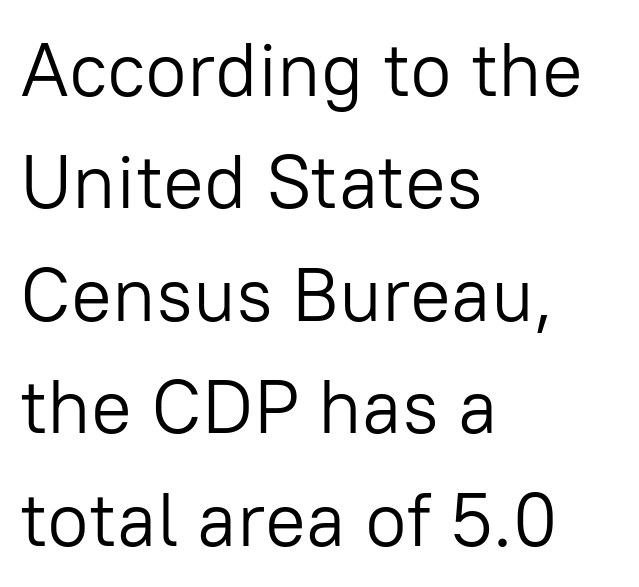
Q: Is the text bold? A: No.
Q: Is the text italic (slanted)? A: No, it is upright.
Q: Is the typeface a serif or a sans-serif typeface? A: Sans-serif.
Q: Is the text underlined? A: No.
Q: How is the paragraph aligned? A: Left-aligned.
Q: Is the spacing between letters normal or unusually wide? A: Normal.
Q: Is the spacing between lines tight, normal or loose? A: Normal.
Q: Width (condensed, normal, or wide)? A: Normal.
Q: Stroke contrast? A: Low.
Q: x-height? A: Medium.
Q: Monospaced? A: No.
